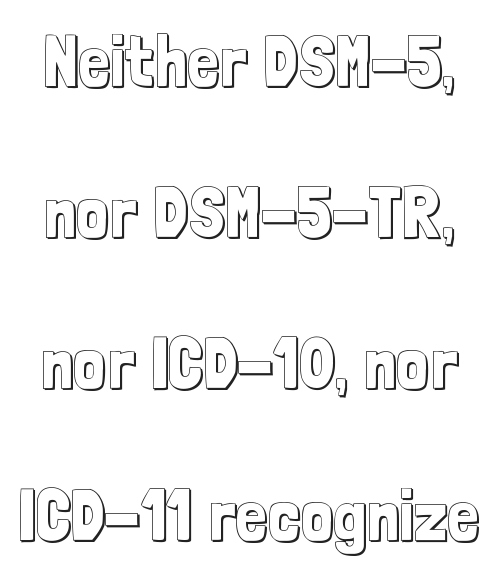
Q: Is the text italic (slanted)? A: No, it is upright.
Q: Is the text underlined? A: No.
Q: Is the spacing between letters normal or unusually wide? A: Normal.
Q: Is the spacing between lines tight, normal or loose? A: Loose.
Q: Width (condensed, normal, or wide)? A: Condensed.
Q: x-height? A: Medium.
Q: Monospaced? A: No.
